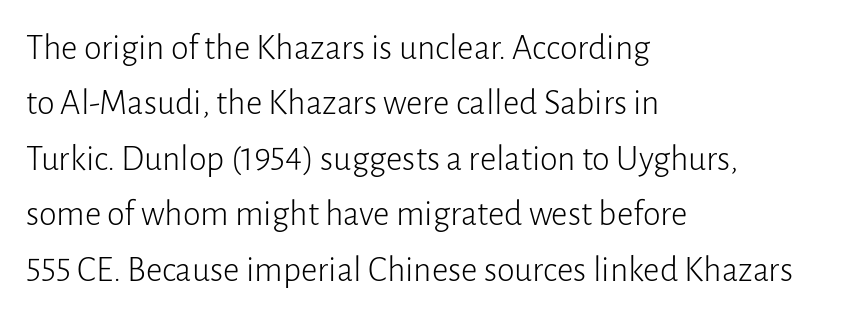
The glyphs are unaccompanied by any horizontal stroke below them. The letters stand straight up with perfectly vertical stems. Short note: letters normally spaced. Alignment: flush left. You could not count columns in this text — the font is proportionally spaced. Typographically, this falls in the sans-serif category.
